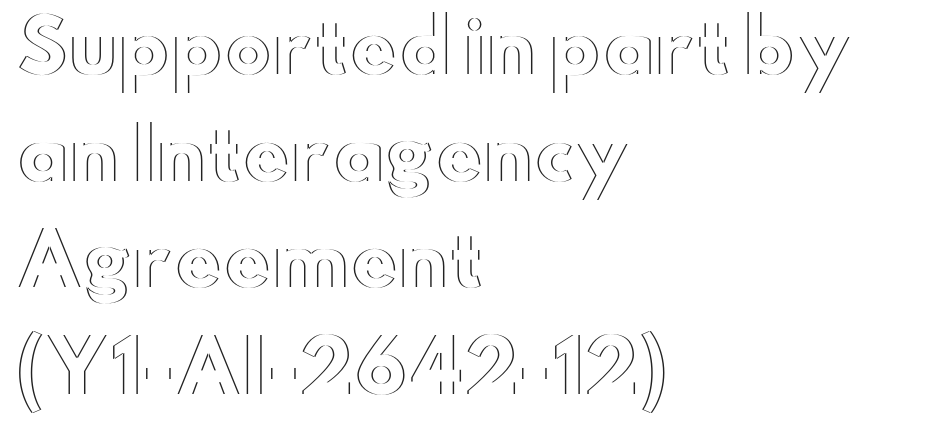
Successive baselines arrive at the customary interval. The specimen reads as upright at a glance. The rendering uses natural spacing where letterforms have individual widths. Leftover space on each line is placed entirely after the last word. Glyph-to-glyph distance matches everyday printed text. The space beneath each line is pristine and unruled.
